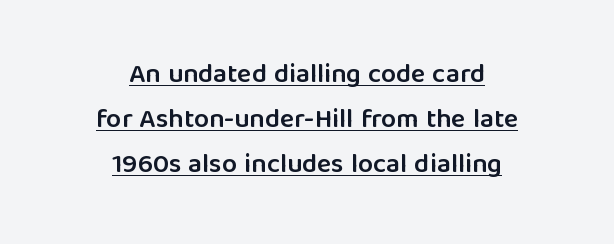
The image shows 27 px text type, upright; set centered, normal line spacing (1.67x), normal letter spacing, underlined.
